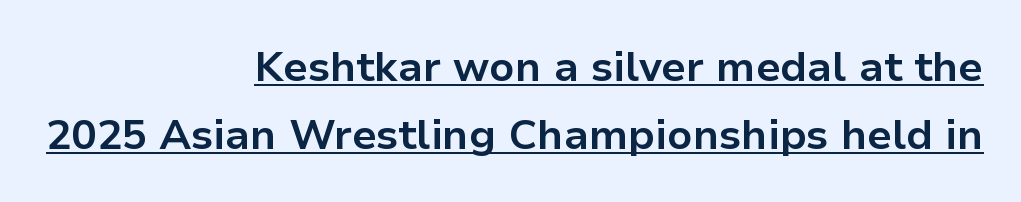
The image shows 42 px bold sans-serif type, upright; set right-aligned, normal line spacing (1.61x), normal letter spacing, underlined; low stroke contrast and a medium x-height.
